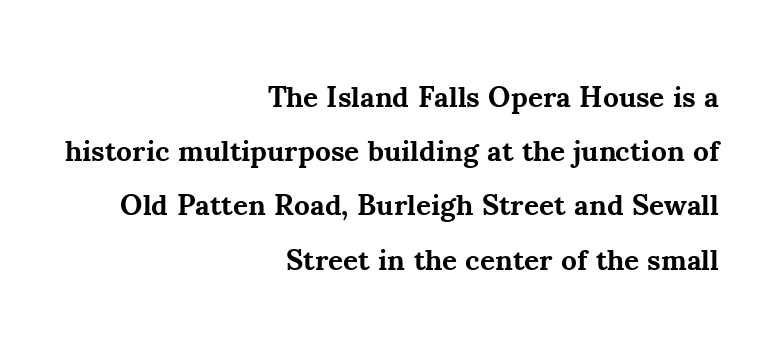
Compared with an ordinary text face, these strokes are far heavier — a full bold. Decoration check: the copy has no underline. Spacing between characters is what you'd get straight out of the box. Right-aligned paragraph, ragged on the left. Unlike a clean sans, this face finishes its strokes with serifs.
